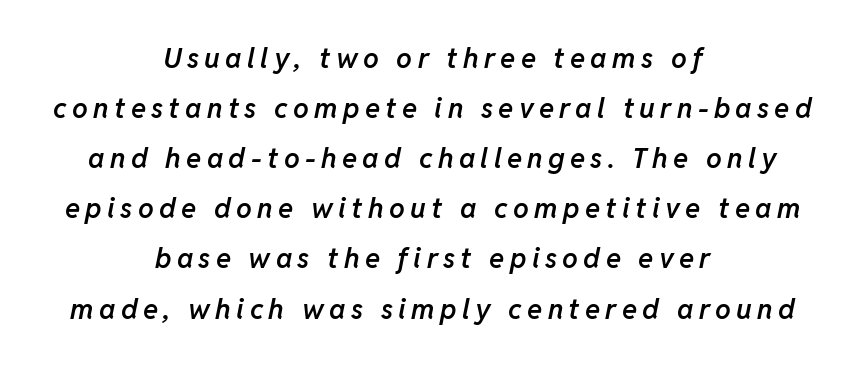
Q: Is the text bold? A: Semi-bold.
Q: Is the text italic (slanted)? A: Yes, it leans right by about 11 degrees.
Q: Is the text underlined? A: No.
Q: How is the paragraph aligned? A: Centered.
Q: Width (condensed, normal, or wide)? A: Normal.
Q: Stroke contrast? A: Low.
Q: x-height? A: Medium.
Q: Monospaced? A: No.
